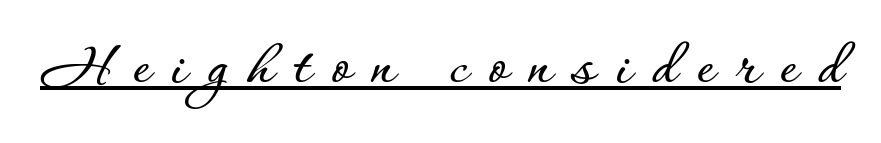
{"width": "normal", "stroke_contrast": "low", "x_height": "small", "monospaced": "no", "underline": "yes", "letter_spacing": "wide", "letter_spacing_em": 0.31, "glyph_px": 66}
